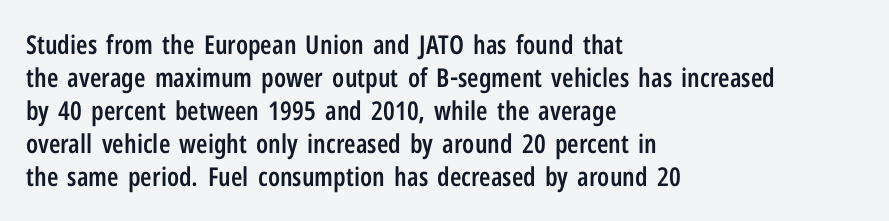
{"italic": "no", "bold": "semi", "underline": "no", "align": "left", "line_spacing": "normal", "line_spacing_ratio": 1.27, "letter_spacing": "normal", "letter_spacing_em": 0.0, "glyph_px": 26}
